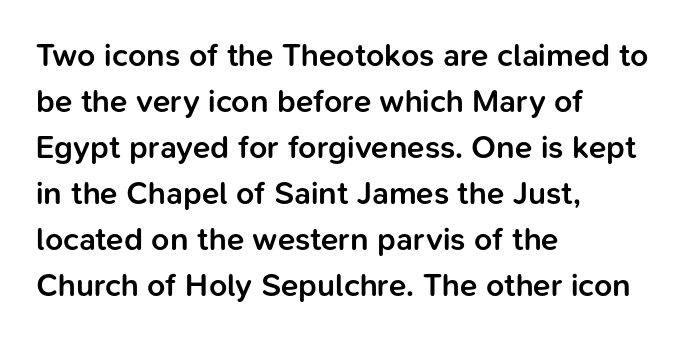
The setting favours the left margin, as ordinary paragraphs usually do. Look at the tracking — it's just the regular setting, nothing added. You could not count columns in this text — the font is proportionally spaced. A typesetter would mark this as roman, not italic. The face used here is a sans, in the tradition of grotesques and geometrics. A bare baseline throughout the passage.
